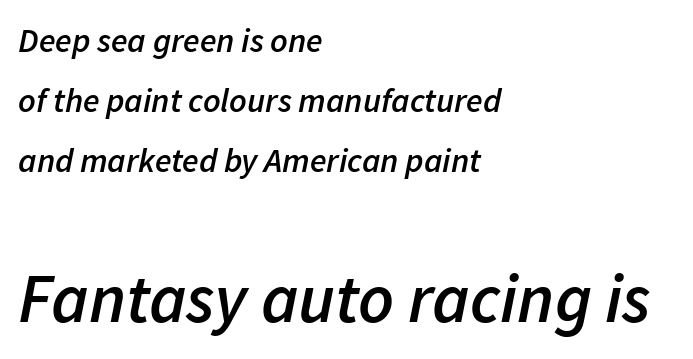
Horizontal alignment here is leftward, the default for most running prose. There is no visible air inserted between adjacent glyphs. Its strokes are somewhat broadened, the hallmark of semibold type. The gap between lines stays unmarked. Proportional: the letters do not fall into vertical columns.
